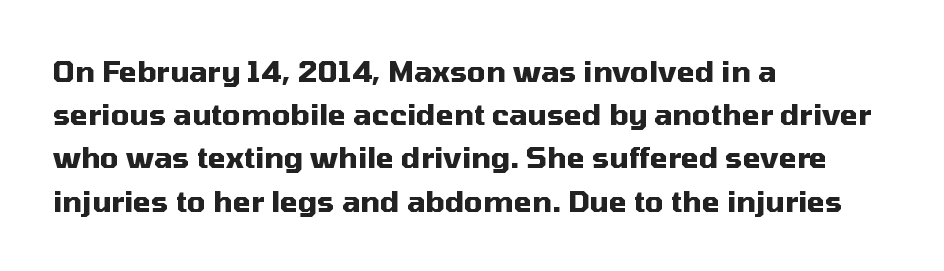
{"serif": "no", "italic": "no", "bold": "yes", "weight": "heavy", "width": "normal", "stroke_contrast": "medium", "x_height": "medium", "monospaced": "no", "underline": "no", "align": "left", "line_spacing": "normal", "line_spacing_ratio": 1.49, "letter_spacing": "normal", "letter_spacing_em": 0.0, "glyph_px": 29}
